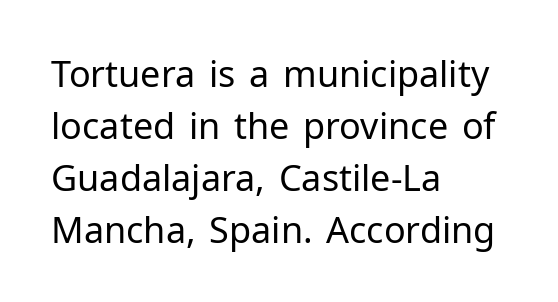
{"serif": "no", "italic": "no", "bold": "no", "weight": "regular", "width": "normal", "stroke_contrast": "low", "x_height": "medium", "monospaced": "no", "underline": "no", "align": "left", "line_spacing": "normal", "line_spacing_ratio": 1.44, "letter_spacing": "normal", "letter_spacing_em": 0.0, "glyph_px": 36}
